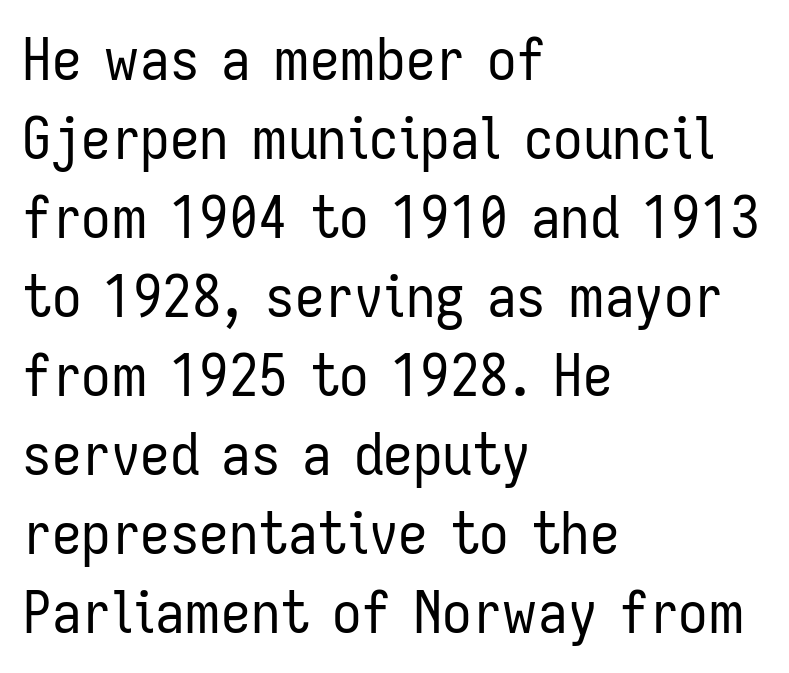
{"serif": "no", "italic": "no", "bold": "no", "weight": "regular", "width": "condensed", "stroke_contrast": "low", "x_height": "medium", "monospaced": "no", "underline": "no", "align": "left", "line_spacing": "normal", "line_spacing_ratio": 1.34, "letter_spacing": "normal", "letter_spacing_em": 0.0, "glyph_px": 59}
